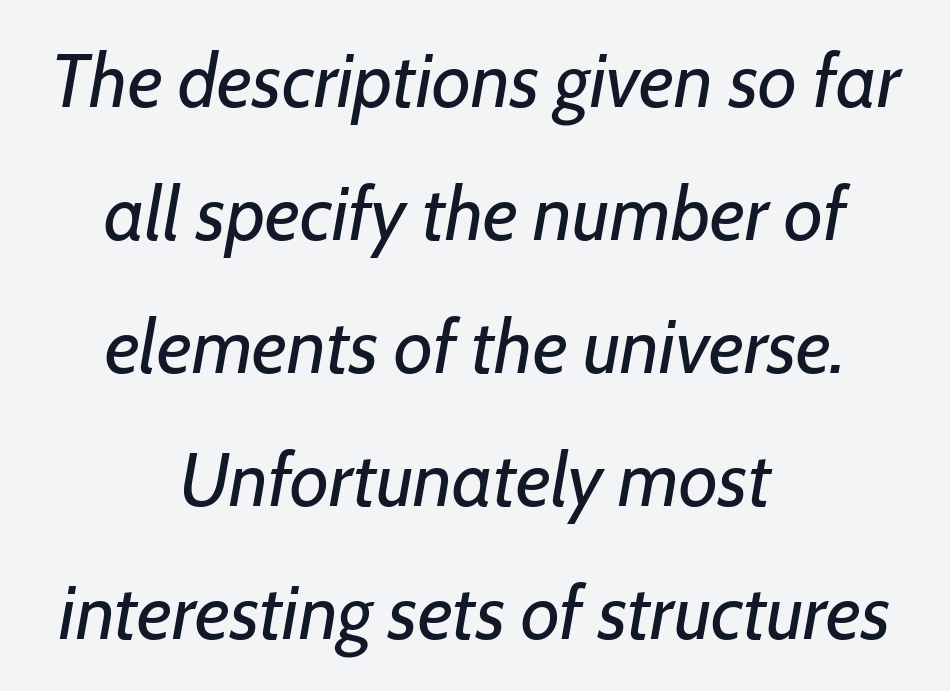
Q: Is the text bold? A: No.
Q: Is the text italic (slanted)? A: Yes, it leans right by about 7 degrees.
Q: Is the text underlined? A: No.
Q: How is the paragraph aligned? A: Centered.
Q: Is the spacing between letters normal or unusually wide? A: Normal.
Q: Width (condensed, normal, or wide)? A: Normal.
Q: Stroke contrast? A: Low.
Q: x-height? A: Medium.
Q: Monospaced? A: No.
